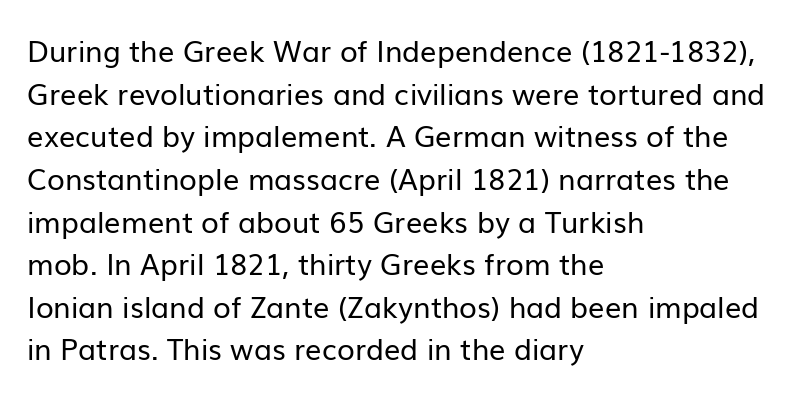
The specimen omits any rule beneath the text block's lines. This is sans-serif lettering, the kind often seen on screens and signage. Horizontally, the lines are justified to the leading edge only. Evenly set lines give the paragraph a standard silhouette. The specimen reads as upright at a glance. Stroke mass is kept to a normal reading level or below.
